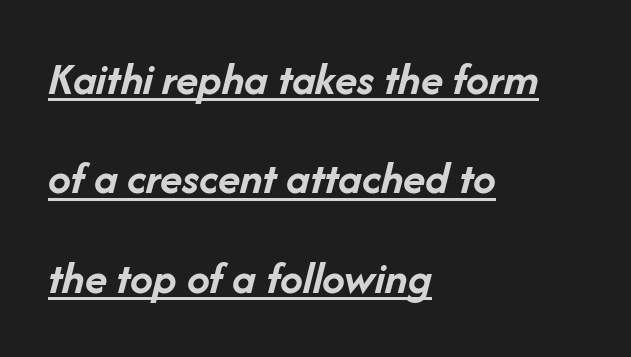
This is heavy type, rendered in bold. Characters are canted at an angle relative to the baseline's perpendicular. Emphasis is given by a line drawn under the lettering. Vertically, the passage feels expansive, rows floating well apart. Observe the ordinary spacing: letters are neighbours, not strangers.
